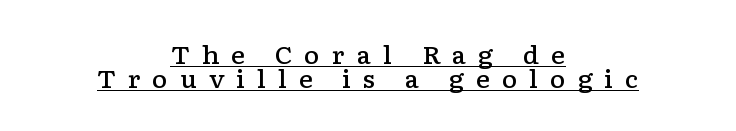
The image shows 24 px text type, upright; set centered, tight line spacing (0.99x), unusually wide letter spacing (+0.49 em), underlined.
